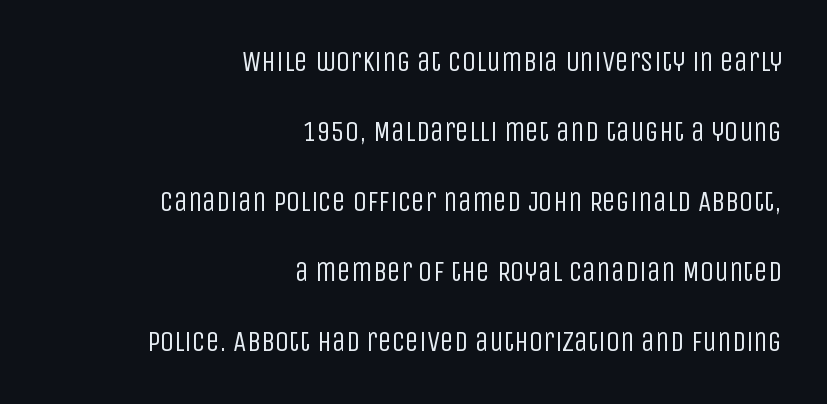
Q: Is the text bold? A: No.
Q: Is the text italic (slanted)? A: No, it is upright.
Q: Is the typeface a serif or a sans-serif typeface? A: Sans-serif.
Q: Is the text underlined? A: No.
Q: How is the paragraph aligned? A: Right-aligned.
Q: Is the spacing between letters normal or unusually wide? A: Normal.
Q: Is the spacing between lines tight, normal or loose? A: Loose.
Q: Width (condensed, normal, or wide)? A: Condensed.
Q: Stroke contrast? A: Low.
Q: x-height? A: Large.
Q: Monospaced? A: No.
